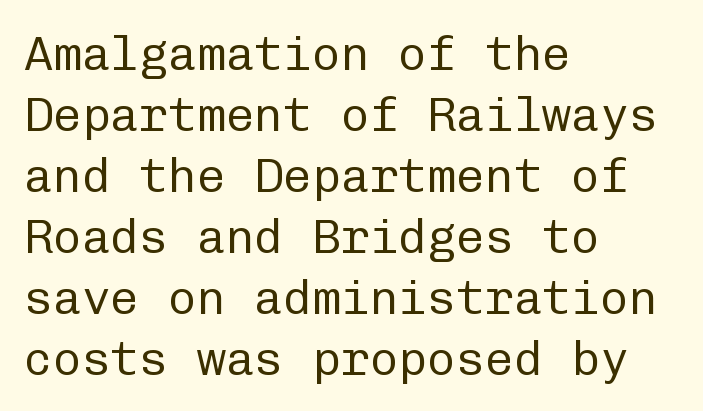
Q: Is the text bold? A: No.
Q: Is the text italic (slanted)? A: No, it is upright.
Q: Is the typeface a serif or a sans-serif typeface? A: Sans-serif.
Q: Is the text underlined? A: No.
Q: How is the paragraph aligned? A: Left-aligned.
Q: Is the spacing between letters normal or unusually wide? A: Normal.
Q: Is the spacing between lines tight, normal or loose? A: Normal.
Q: Width (condensed, normal, or wide)? A: Normal.
Q: Stroke contrast? A: Low.
Q: x-height? A: Medium.
Q: Monospaced? A: Yes.
